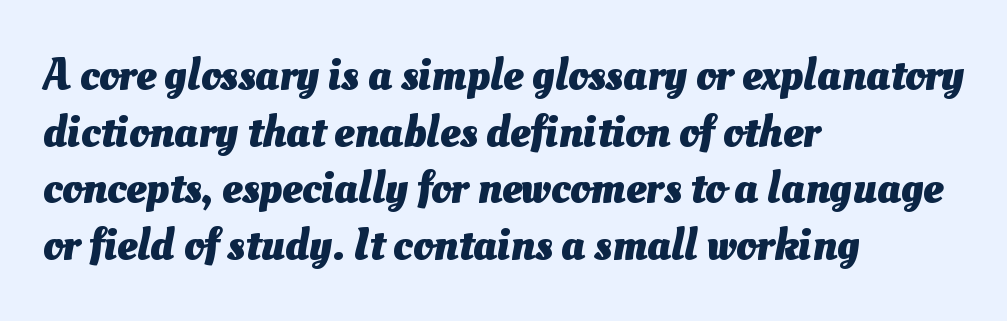
{"bold": "yes", "weight": "heavy", "width": "normal", "stroke_contrast": "medium", "x_height": "small", "monospaced": "no", "underline": "no", "align": "left", "line_spacing": "normal", "line_spacing_ratio": 1.26, "letter_spacing": "normal", "letter_spacing_em": 0.0, "glyph_px": 45}
